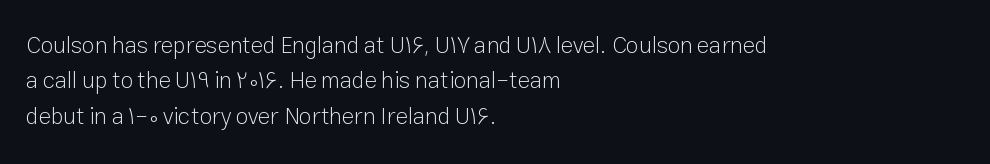
The image shows 23 px text type, upright; set left-aligned, normal line spacing (1.54x), normal letter spacing, not underlined.
